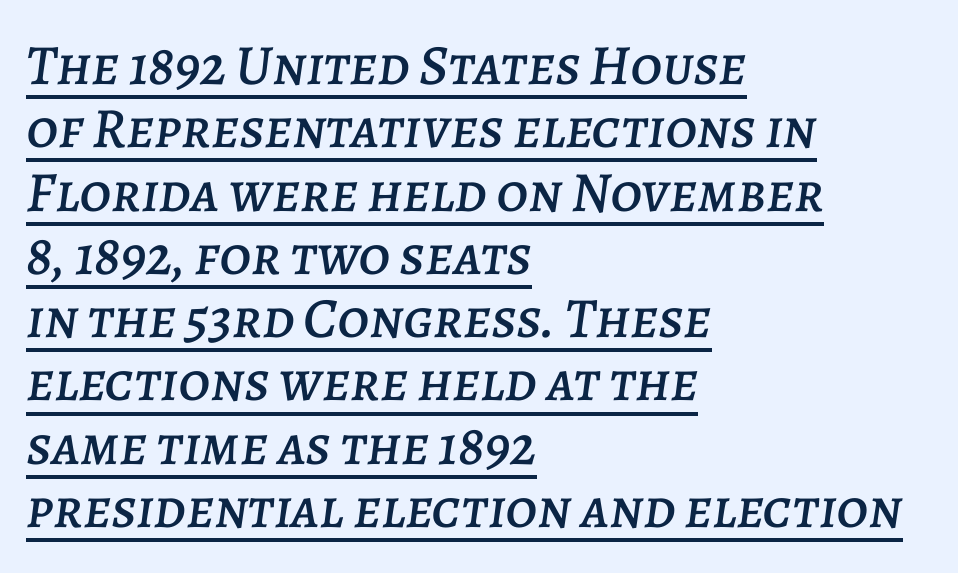
{"italic": "yes", "lean": "right", "slant_degrees": 7, "width": "normal", "stroke_contrast": "low", "x_height": "large", "monospaced": "no", "underline": "yes", "align": "left", "line_spacing": "tight", "line_spacing_ratio": 1.11, "letter_spacing": "normal", "letter_spacing_em": 0.0, "glyph_px": 57}
